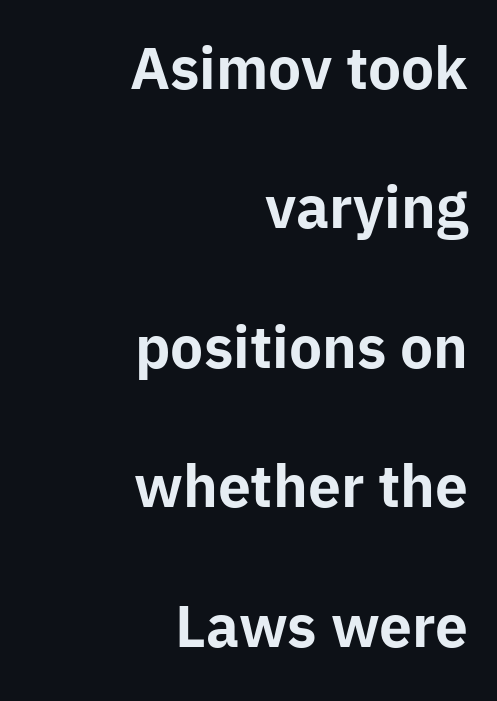
Q: Is the text bold? A: Yes.
Q: Is the text italic (slanted)? A: No, it is upright.
Q: Is the typeface a serif or a sans-serif typeface? A: Sans-serif.
Q: Is the text underlined? A: No.
Q: How is the paragraph aligned? A: Right-aligned.
Q: Is the spacing between letters normal or unusually wide? A: Normal.
Q: Is the spacing between lines tight, normal or loose? A: Loose.
Q: Width (condensed, normal, or wide)? A: Normal.
Q: Stroke contrast? A: Low.
Q: x-height? A: Medium.
Q: Monospaced? A: No.
